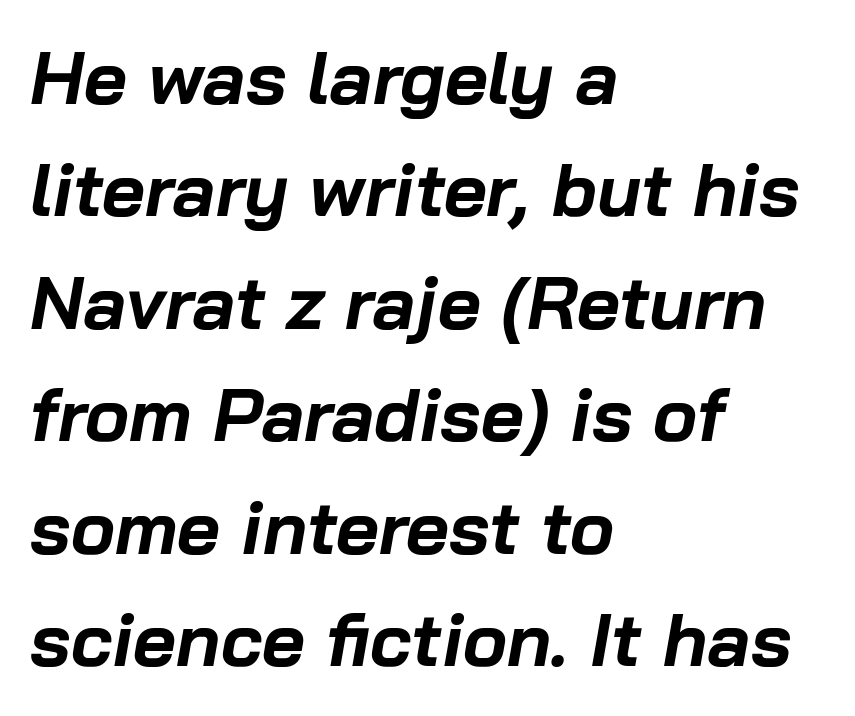
Q: Is the text bold? A: Yes.
Q: Is the text italic (slanted)? A: Yes, it leans right by about 10 degrees.
Q: Is the text underlined? A: No.
Q: How is the paragraph aligned? A: Left-aligned.
Q: Is the spacing between letters normal or unusually wide? A: Normal.
Q: Is the spacing between lines tight, normal or loose? A: Normal.
Q: Width (condensed, normal, or wide)? A: Normal.
Q: Stroke contrast? A: Low.
Q: x-height? A: Medium.
Q: Monospaced? A: No.
